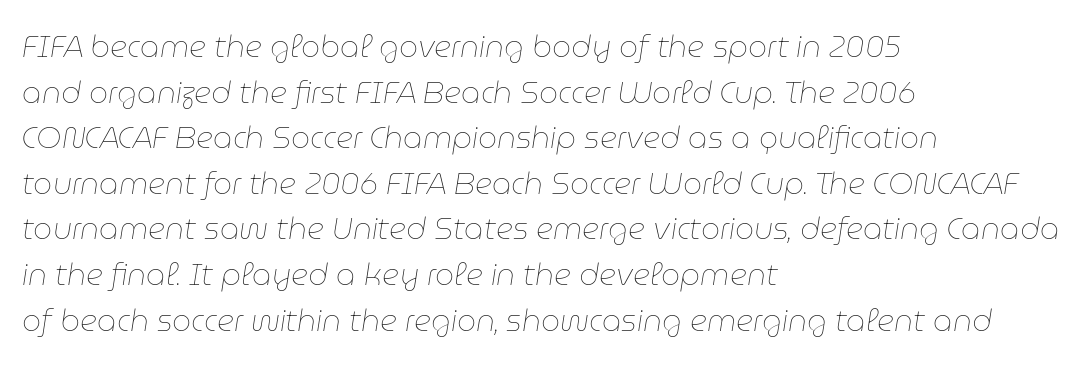
Only glyphs here, with clear space below each row. It's the slanting kind of type. Typeset ragged right — the left edge is the straight one. The typeface has the unassuming heft of standard copy or less. Does the leading feel generous? No, just average. Observe the ordinary spacing: letters are neighbours, not strangers.
